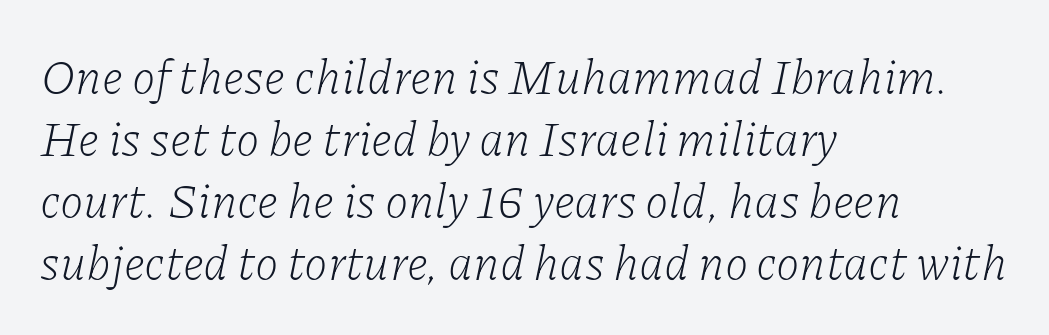
The image shows 48 px light serif type, italic (leaning right); set left-aligned, normal line spacing (1.29x), normal letter spacing, not underlined; low stroke contrast and a medium x-height.
